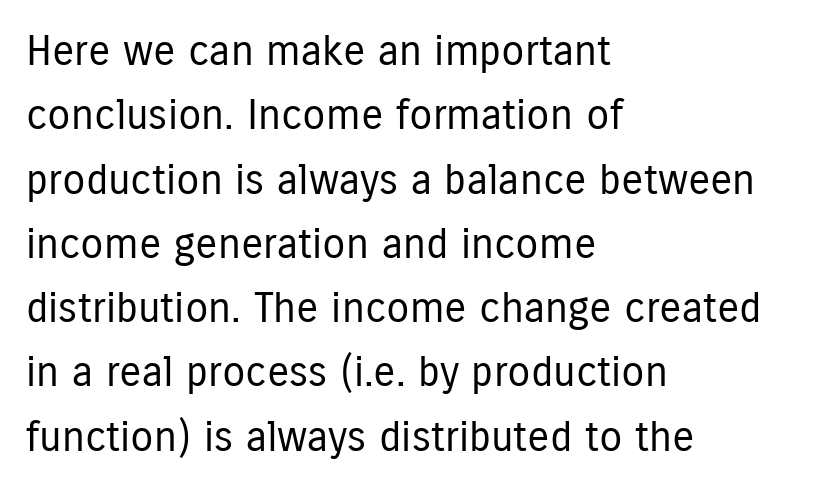
Successive baselines arrive at the customary interval. This is the regular roman posture of the typeface. The horizontal fit of the characters is conventional and even. Weight: in the light-to-regular range. Do the characters align in a grid? No, the font is proportional. Serifs: no, the terminals of the letterforms are clean.
